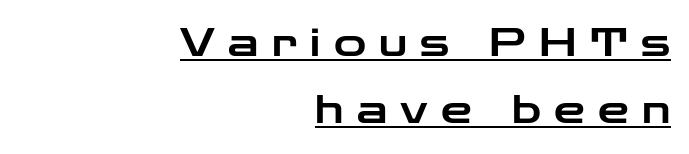
{"serif": "no", "italic": "no", "width": "wide", "stroke_contrast": "low", "x_height": "medium", "monospaced": "no", "underline": "yes", "align": "right", "line_spacing_ratio": 1.73, "letter_spacing": "wide", "letter_spacing_em": 0.34, "glyph_px": 39}
